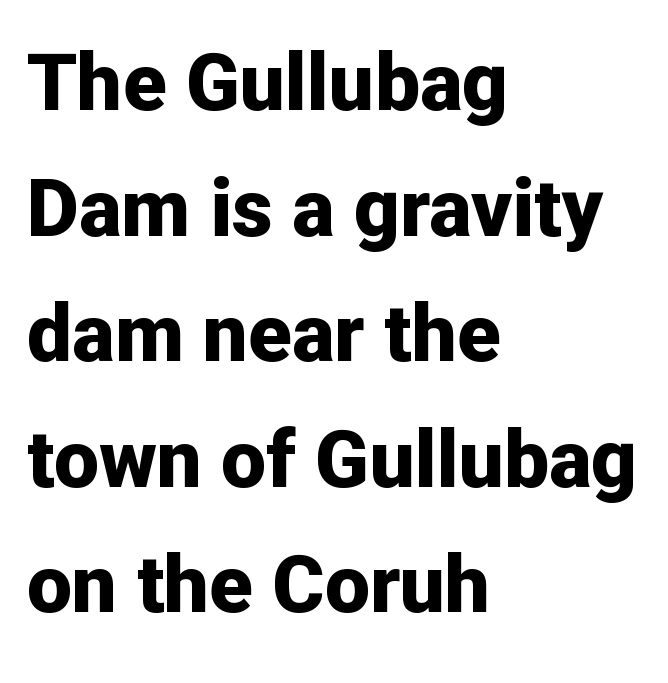
{"serif": "no", "italic": "no", "bold": "yes", "weight": "bold", "width": "normal", "stroke_contrast": "low", "x_height": "medium", "monospaced": "no", "underline": "no", "align": "left", "line_spacing": "normal", "line_spacing_ratio": 1.57, "letter_spacing": "normal", "letter_spacing_em": 0.0, "glyph_px": 80}
